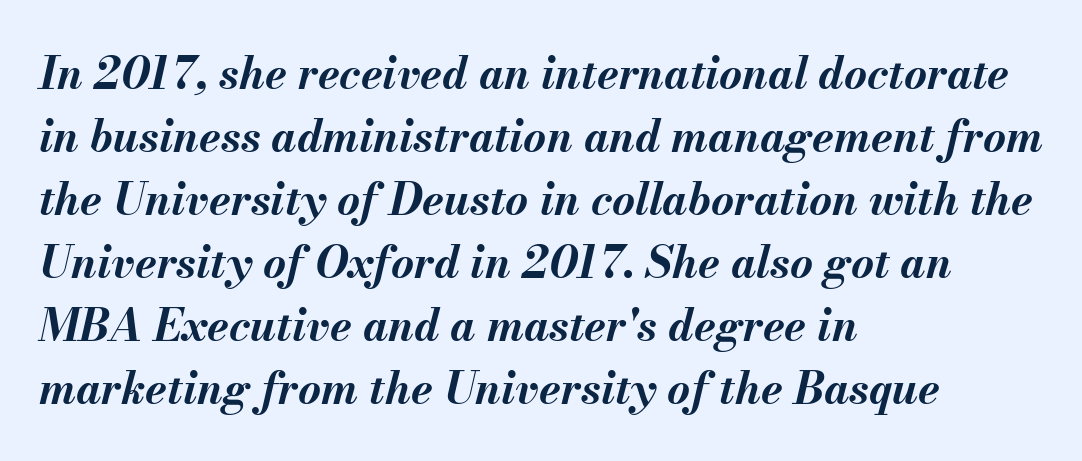
Q: Is the text bold? A: Yes.
Q: Is the text italic (slanted)? A: Yes, it leans right by about 13 degrees.
Q: Is the text underlined? A: No.
Q: How is the paragraph aligned? A: Left-aligned.
Q: Is the spacing between letters normal or unusually wide? A: Normal.
Q: Is the spacing between lines tight, normal or loose? A: Normal.
Q: Width (condensed, normal, or wide)? A: Normal.
Q: Stroke contrast? A: Medium.
Q: x-height? A: Small.
Q: Monospaced? A: No.
